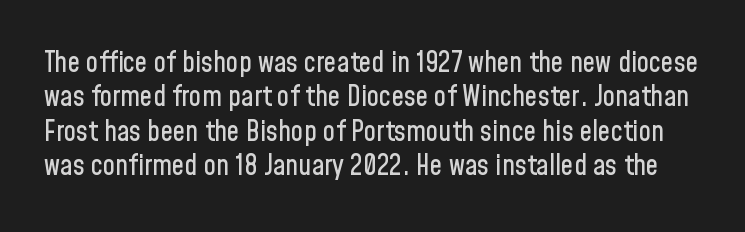
Q: Is the text italic (slanted)? A: No, it is upright.
Q: Is the typeface a serif or a sans-serif typeface? A: Sans-serif.
Q: Is the text underlined? A: No.
Q: Is the spacing between letters normal or unusually wide? A: Normal.
Q: Width (condensed, normal, or wide)? A: Condensed.
Q: Stroke contrast? A: Low.
Q: x-height? A: Medium.
Q: Monospaced? A: No.
